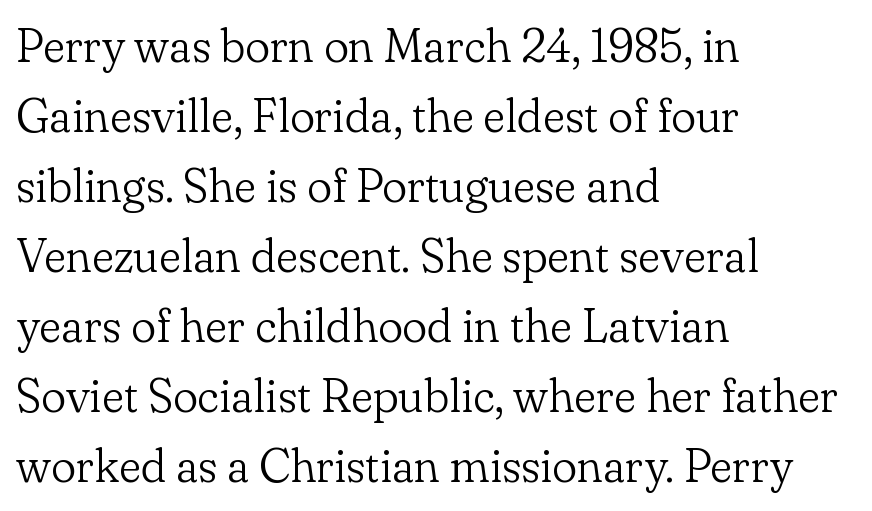
Q: Is the text bold? A: No.
Q: Is the text italic (slanted)? A: No, it is upright.
Q: Is the typeface a serif or a sans-serif typeface? A: Serif.
Q: Is the text underlined? A: No.
Q: How is the paragraph aligned? A: Left-aligned.
Q: Is the spacing between letters normal or unusually wide? A: Normal.
Q: Is the spacing between lines tight, normal or loose? A: Normal.
Q: Width (condensed, normal, or wide)? A: Normal.
Q: Stroke contrast? A: Low.
Q: x-height? A: Small.
Q: Monospaced? A: No.
